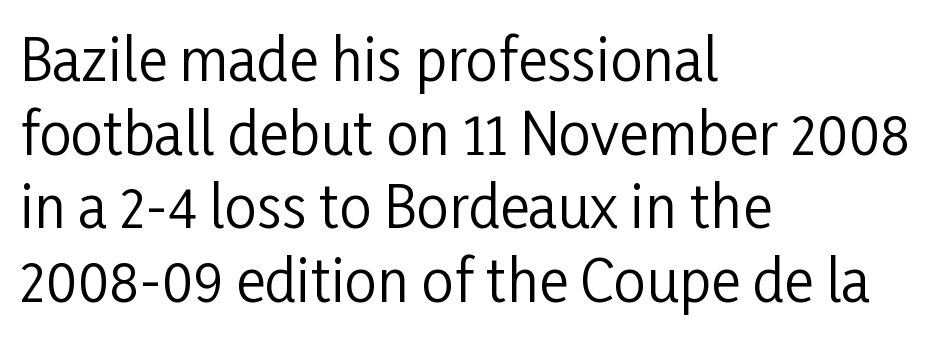
Q: Is the text bold? A: No.
Q: Is the text italic (slanted)? A: No, it is upright.
Q: Is the typeface a serif or a sans-serif typeface? A: Sans-serif.
Q: Is the text underlined? A: No.
Q: How is the paragraph aligned? A: Left-aligned.
Q: Is the spacing between letters normal or unusually wide? A: Normal.
Q: Is the spacing between lines tight, normal or loose? A: Normal.
Q: Width (condensed, normal, or wide)? A: Condensed.
Q: Stroke contrast? A: Low.
Q: x-height? A: Medium.
Q: Monospaced? A: No.
